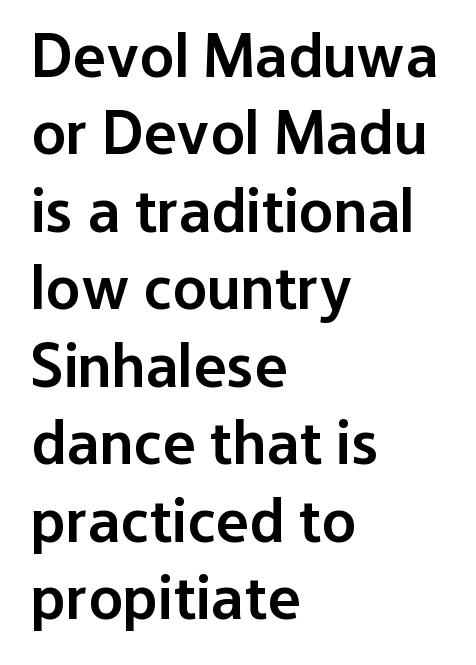
The image shows 63 px semibold sans-serif type, upright; set left-aligned, line spacing 1.23x, normal letter spacing, not underlined; low stroke contrast and a medium x-height.
